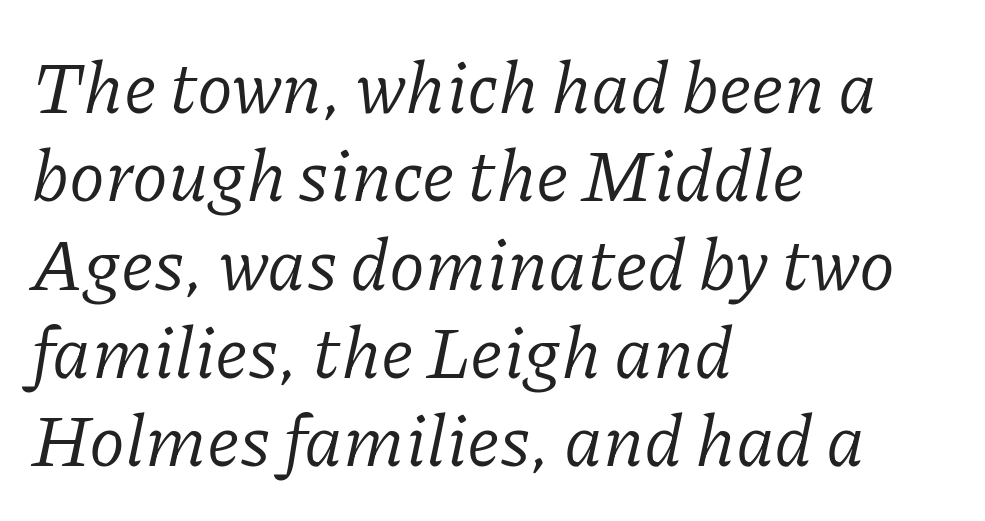
The image shows 73 px regular-weight serif type, italic (leaning right); set left-aligned, line spacing 1.21x, normal letter spacing, not underlined; low stroke contrast and a medium x-height.
